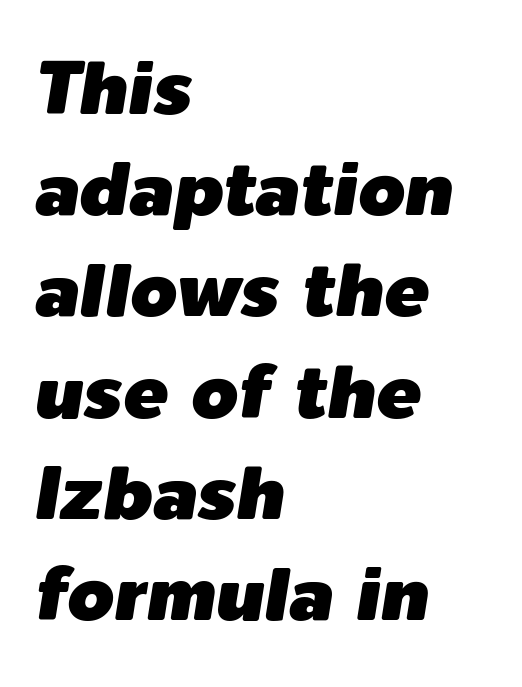
All the whitespace from short lines collects on the right. Would a proofreader flag this as italicized? Yes. The tracking reads as untouched default to a designer's eye. This sample keeps an unexceptional amount of space between lines. This rendering features lettering with no underline. Varying glyph widths throughout — classic text-font behaviour.
